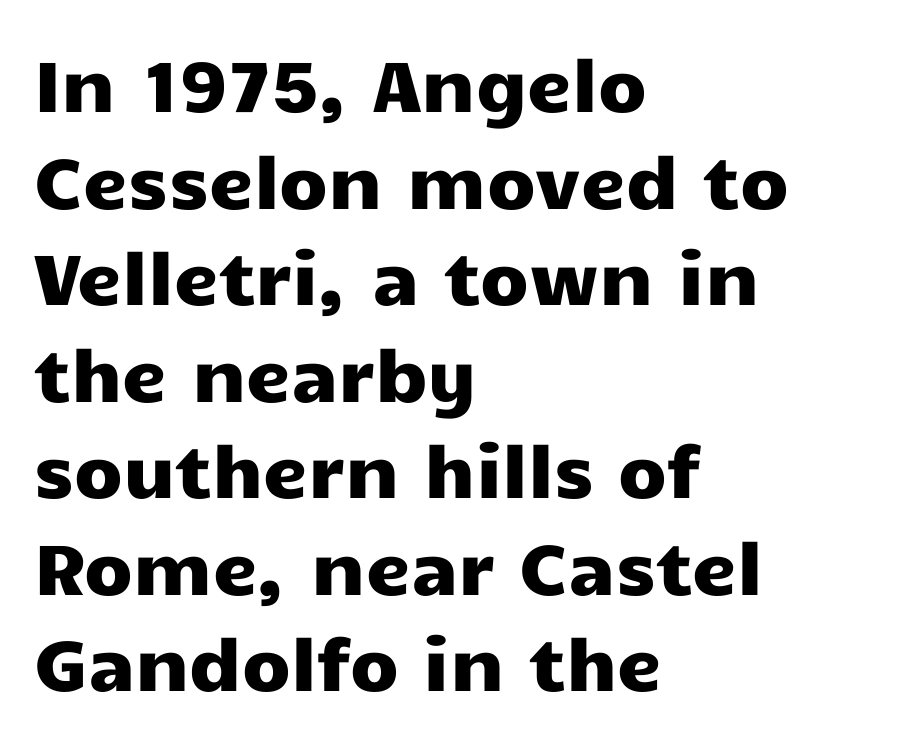
The image shows 71 px wide sans-serif type, upright; set left-aligned, normal line spacing (1.36x), normal letter spacing, not underlined; low stroke contrast and a medium x-height.
